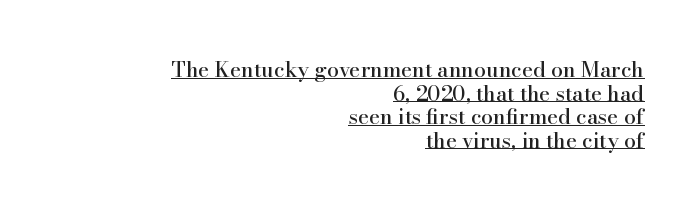
Q: Is the text italic (slanted)? A: No, it is upright.
Q: Is the text underlined? A: Yes.
Q: How is the paragraph aligned? A: Right-aligned.
Q: Is the spacing between letters normal or unusually wide? A: Normal.
Q: Is the spacing between lines tight, normal or loose? A: Tight.
